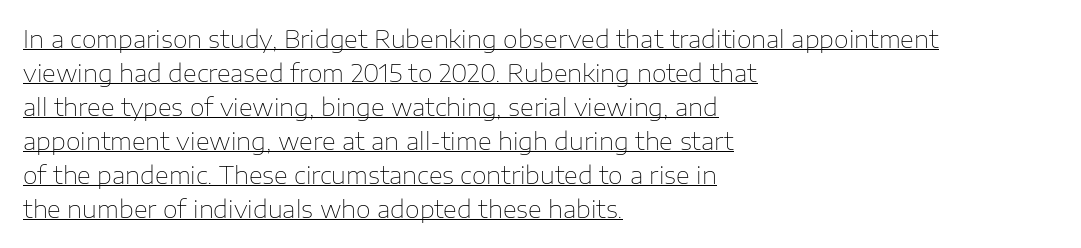
Q: Is the text bold? A: No.
Q: Is the text italic (slanted)? A: No, it is upright.
Q: Is the text underlined? A: Yes.
Q: How is the paragraph aligned? A: Left-aligned.
Q: Is the spacing between letters normal or unusually wide? A: Normal.
Q: Is the spacing between lines tight, normal or loose? A: Normal.
